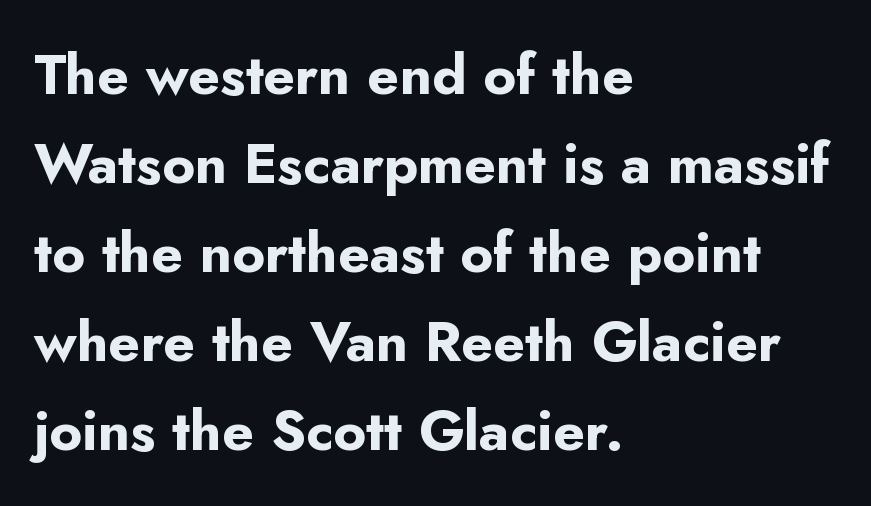
{"serif": "no", "italic": "no", "bold": "yes", "weight": "bold", "width": "normal", "stroke_contrast": "low", "x_height": "small", "monospaced": "no", "underline": "no", "align": "left", "line_spacing": "normal", "line_spacing_ratio": 1.59, "letter_spacing": "normal", "letter_spacing_em": 0.0, "glyph_px": 56}
